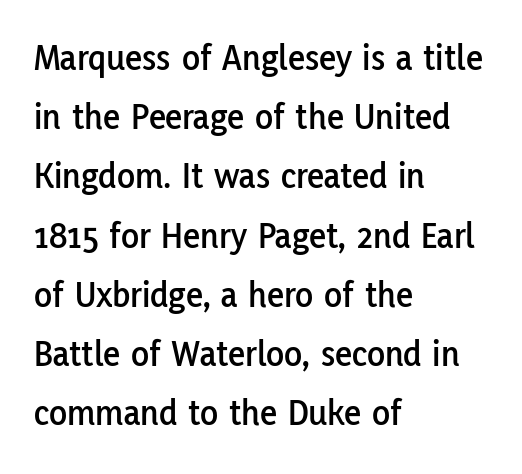
This sample uses plain, unmodified letter spacing. The passage is arranged the way most books set body copy — flush left. This sample keeps an unexceptional amount of space between lines. These lines are rendered in a variable-pitch font. Every character sits straight up, as roman type does. Is this a sans? Yes — the strokes have no serifs.
